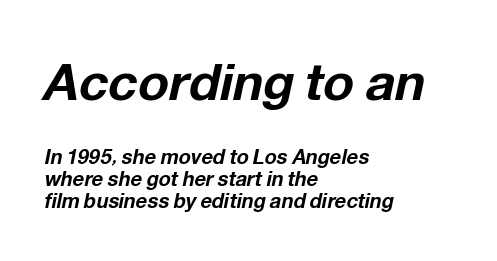
{"italic": "yes", "lean": "right", "slant_degrees": 12, "bold": "yes", "weight": "bold", "width": "normal", "stroke_contrast": "low", "x_height": "medium", "monospaced": "no", "underline": "no", "align": "left", "line_spacing": "tight", "line_spacing_ratio": 1.1, "letter_spacing": "normal", "letter_spacing_em": 0.0, "larger_block": "first", "size_ratio": 2.55, "glyph_px": 51}
